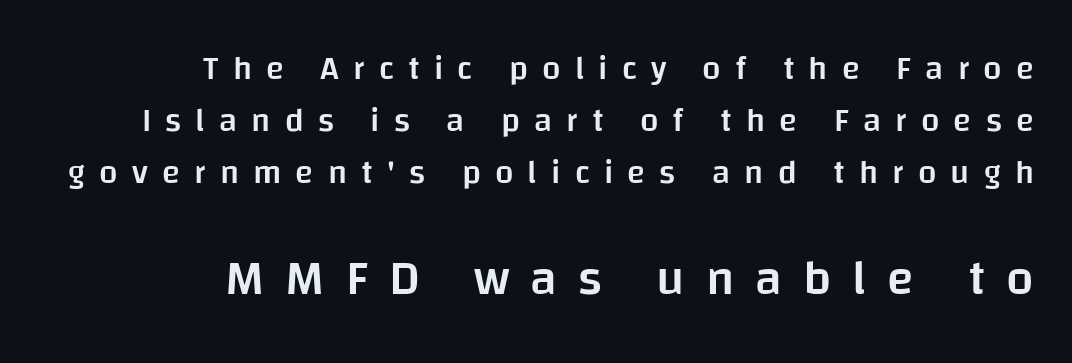
Q: Is the text bold? A: Semi-bold.
Q: Is the text italic (slanted)? A: No, it is upright.
Q: Is the typeface a serif or a sans-serif typeface? A: Sans-serif.
Q: Is the text underlined? A: No.
Q: How is the paragraph aligned? A: Right-aligned.
Q: Is the spacing between letters normal or unusually wide? A: Unusually wide.
Q: Is the spacing between lines tight, normal or loose? A: Normal.
Q: Which block of text is set in a larger size, the first (top) or the second (bottom)? A: The second (bottom) one.
Q: Width (condensed, normal, or wide)? A: Normal.
Q: Stroke contrast? A: Low.
Q: x-height? A: Large.
Q: Monospaced? A: No.
